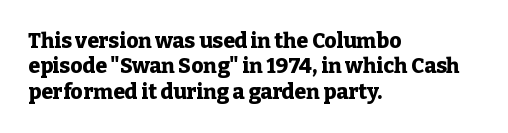
Q: Is the text bold? A: Yes.
Q: Is the text italic (slanted)? A: No, it is upright.
Q: Is the text underlined? A: No.
Q: How is the paragraph aligned? A: Left-aligned.
Q: Is the spacing between letters normal or unusually wide? A: Normal.
